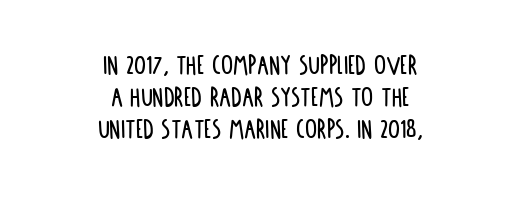
Is there much room between lines? No — they nearly touch. Caption: standard tracking, unaltered. A centered setting, common on invitations and titles, is used for this passage. A typesetter would call this proportional, since set widths differ per character. No word sits above an underline. Letterform terminals end flat and unadorned throughout the passage.
